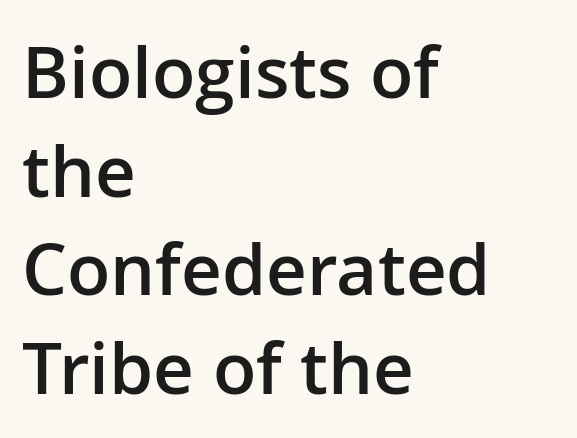
{"serif": "no", "italic": "no", "bold": "semi", "weight": "semibold", "width": "normal", "stroke_contrast": "low", "x_height": "medium", "monospaced": "no", "underline": "no", "align": "left", "line_spacing": "normal", "line_spacing_ratio": 1.39, "letter_spacing": "normal", "letter_spacing_em": 0.0, "glyph_px": 71}
